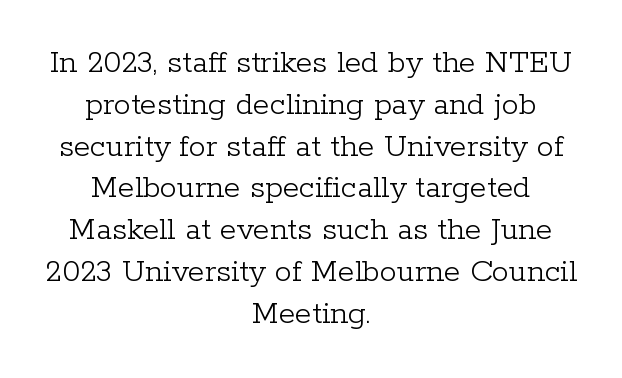
The image shows 34 px light serif type, upright; set centered, line spacing 1.23x, normal letter spacing, not underlined; low stroke contrast and a medium x-height.
